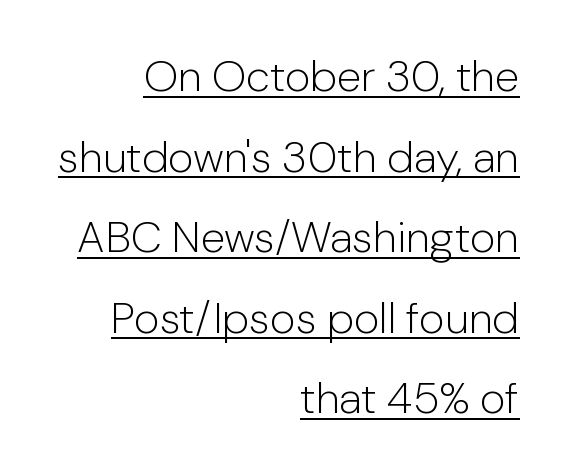
Tracking value appears to be zero — textbook default spacing. The weight tops out at a normal text grade. Are there feet on the stems? There aren't — it's a sans. Posture: straight, roman, zero tilt.
